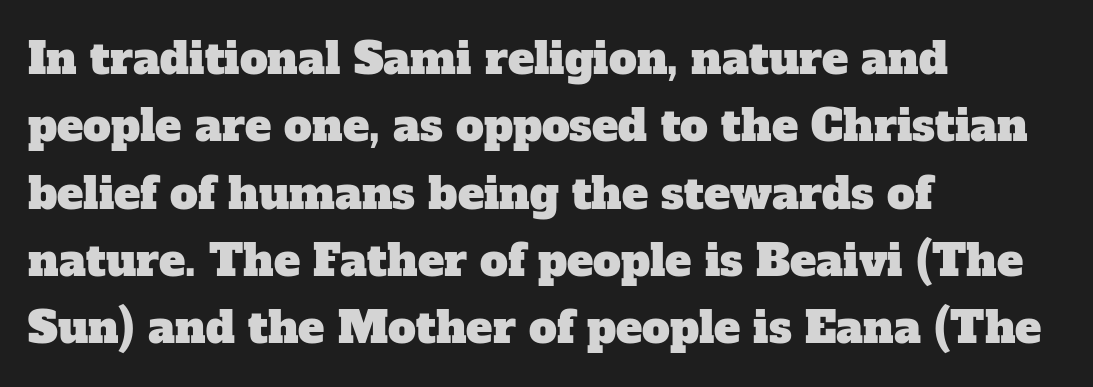
The font family rendered here belongs to the serif group. The glyphs are unaccompanied by any horizontal stroke below them. The passage shown is typed in a proportional face where columns would drift. The block of text has a typical density, with ordinary space between rows.
